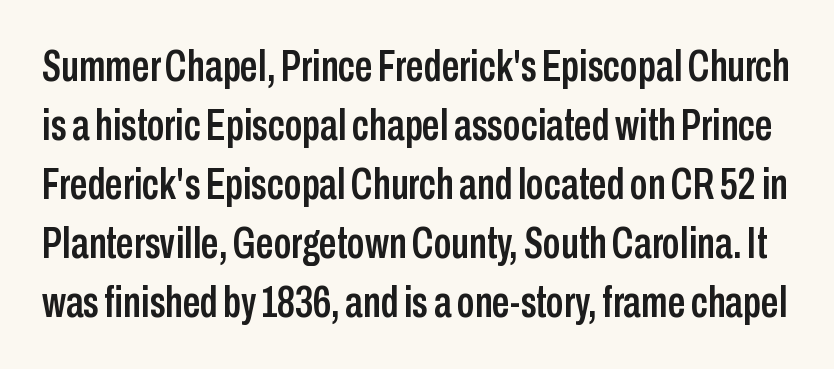
{"serif": "no", "italic": "no", "width": "condensed", "stroke_contrast": "low", "x_height": "medium", "monospaced": "no", "underline": "no", "line_spacing": "normal", "line_spacing_ratio": 1.34, "letter_spacing": "normal", "letter_spacing_em": 0.0, "glyph_px": 44}
